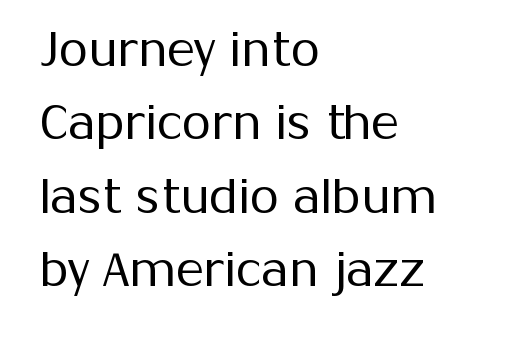
{"serif": "no", "italic": "no", "bold": "no", "weight": "regular", "width": "normal", "stroke_contrast": "medium", "x_height": "medium", "monospaced": "no", "underline": "no", "align": "left", "line_spacing": "normal", "line_spacing_ratio": 1.56, "letter_spacing": "normal", "letter_spacing_em": 0.0, "glyph_px": 47}
